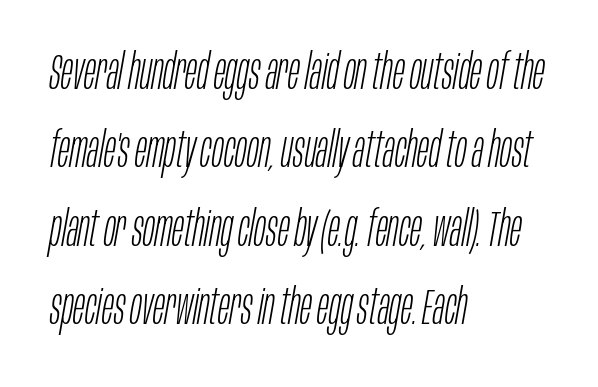
Q: Is the text bold? A: No.
Q: Is the text italic (slanted)? A: Yes, it leans right by about 10 degrees.
Q: Is the text underlined? A: No.
Q: How is the paragraph aligned? A: Left-aligned.
Q: Is the spacing between letters normal or unusually wide? A: Normal.
Q: Is the spacing between lines tight, normal or loose? A: Normal.
Q: Width (condensed, normal, or wide)? A: Condensed.
Q: Stroke contrast? A: Low.
Q: x-height? A: Large.
Q: Monospaced? A: No.
